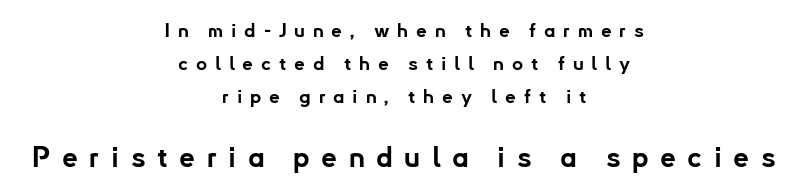
{"serif": "no", "italic": "no", "bold": "yes", "weight": "bold", "width": "normal", "stroke_contrast": "low", "x_height": "small", "monospaced": "no", "underline": "no", "align": "center", "line_spacing_ratio": 1.74, "letter_spacing": "wide", "letter_spacing_em": 0.41, "larger_block": "second", "size_ratio": 1.47, "glyph_px": 28}
